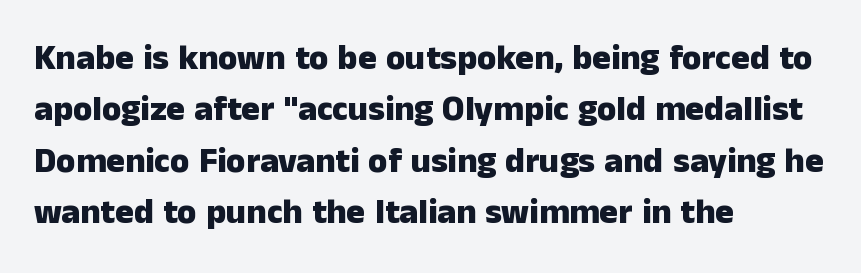
{"serif": "no", "italic": "no", "bold": "yes", "weight": "heavy", "width": "normal", "stroke_contrast": "low", "x_height": "medium", "monospaced": "no", "underline": "no", "align": "left", "line_spacing": "normal", "line_spacing_ratio": 1.47, "letter_spacing": "normal", "letter_spacing_em": 0.0, "glyph_px": 35}
